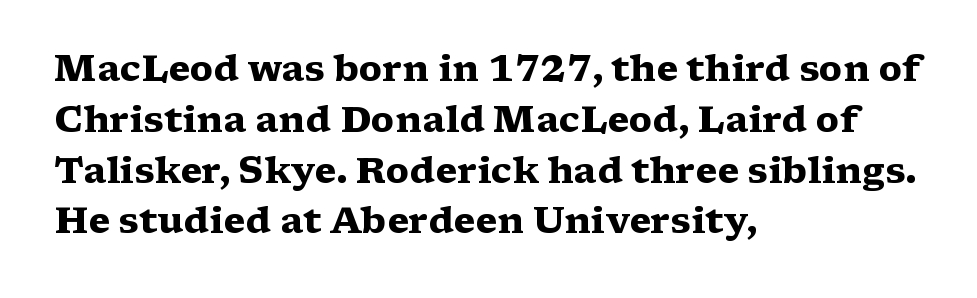
Bold? Absolutely — the strokes are thick and heavy. Check where the strokes stop: tiny serifs finish them off. Short note: letters normally spaced. How would I describe the line gaps? Plain and ordinary.
